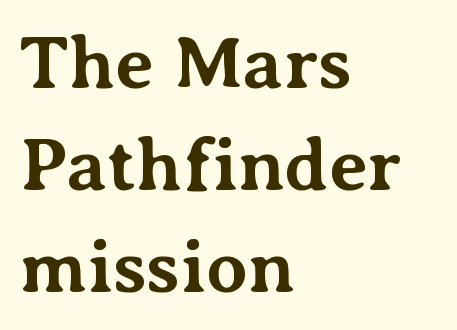
The image shows 75 px bold serif type, upright; set left-aligned, normal line spacing (1.36x), normal letter spacing, not underlined; medium stroke contrast and a medium x-height.
